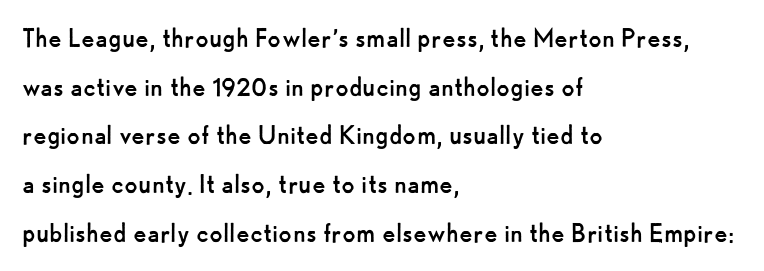
Q: Is the text bold? A: No.
Q: Is the text italic (slanted)? A: No, it is upright.
Q: Is the typeface a serif or a sans-serif typeface? A: Sans-serif.
Q: Is the text underlined? A: No.
Q: How is the paragraph aligned? A: Left-aligned.
Q: Is the spacing between letters normal or unusually wide? A: Normal.
Q: Is the spacing between lines tight, normal or loose? A: Normal.
Q: Width (condensed, normal, or wide)? A: Normal.
Q: Stroke contrast? A: Low.
Q: x-height? A: Small.
Q: Monospaced? A: No.
